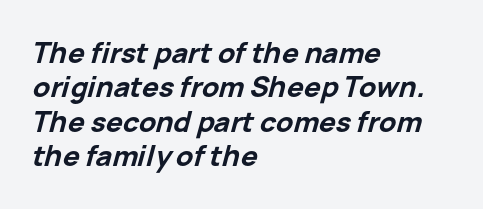
{"italic": "yes", "lean": "right", "slant_degrees": 15, "bold": "yes", "weight": "bold", "width": "normal", "stroke_contrast": "low", "x_height": "medium", "monospaced": "no", "underline": "no", "align": "left", "line_spacing_ratio": 1.23, "letter_spacing": "normal", "letter_spacing_em": 0.0, "glyph_px": 28}
